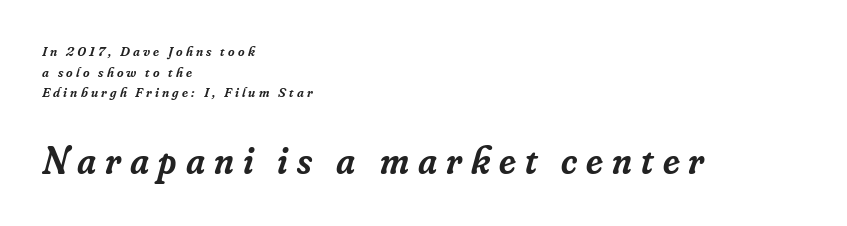
{"serif": "yes", "italic": "yes", "lean": "right", "slant_degrees": 16, "bold": "semi", "weight": "semibold", "width": "normal", "stroke_contrast": "low", "x_height": "small", "monospaced": "no", "underline": "no", "align": "left", "line_spacing": "normal", "line_spacing_ratio": 1.47, "letter_spacing": "wide", "letter_spacing_em": 0.23, "larger_block": "second", "size_ratio": 2.79, "glyph_px": 39}
